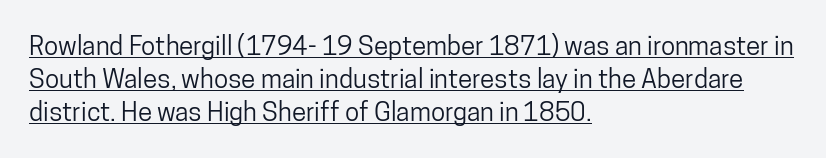
This sample keeps an unexceptional amount of space between lines. Check the space under the baseline: a stroke is drawn there. Tall strokes in this sample are plumb rather than angled. These lines stack with their left ends in a neat column.
